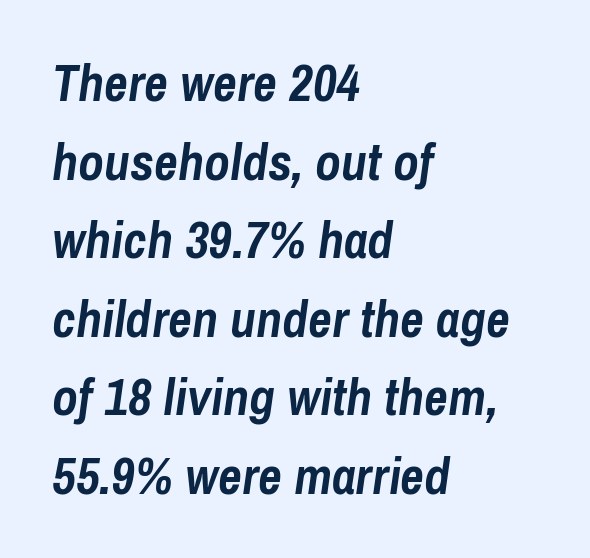
{"italic": "yes", "lean": "right", "slant_degrees": 8, "bold": "yes", "weight": "semibold", "width": "condensed", "stroke_contrast": "low", "x_height": "medium", "monospaced": "no", "underline": "no", "align": "left", "line_spacing": "normal", "line_spacing_ratio": 1.51, "letter_spacing": "normal", "letter_spacing_em": 0.0, "glyph_px": 52}
